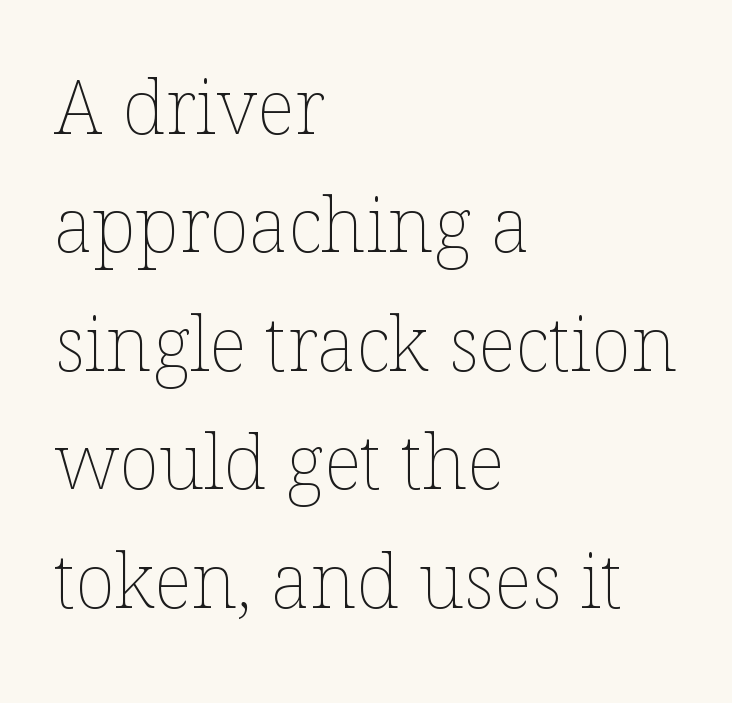
The image shows 75 px thin type, upright; set left-aligned, normal line spacing (1.58x), normal letter spacing, not underlined; low stroke contrast and a medium x-height.
